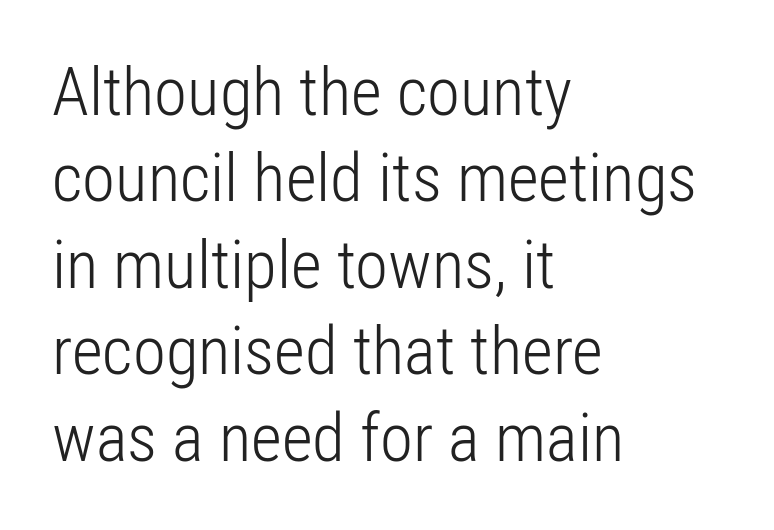
Q: Is the text bold? A: No.
Q: Is the text italic (slanted)? A: No, it is upright.
Q: Is the typeface a serif or a sans-serif typeface? A: Sans-serif.
Q: Is the text underlined? A: No.
Q: How is the paragraph aligned? A: Left-aligned.
Q: Is the spacing between letters normal or unusually wide? A: Normal.
Q: Is the spacing between lines tight, normal or loose? A: Normal.
Q: Width (condensed, normal, or wide)? A: Condensed.
Q: Stroke contrast? A: Low.
Q: x-height? A: Medium.
Q: Monospaced? A: No.
